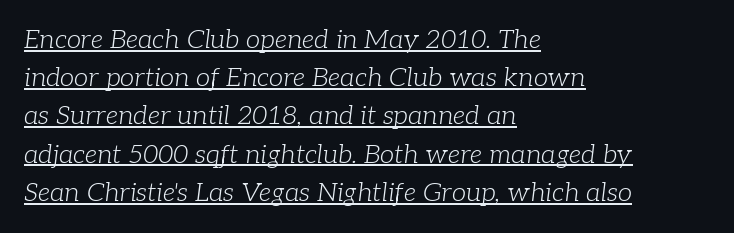
The compositor pushed each line to the left boundary. The typography opts for an oblique posture over an upright one. The glyphs are accompanied by a horizontal stroke just below them. Inter-character spacing is left at the font's built-in metrics. The line-height multiplier appears to be the usual default.
